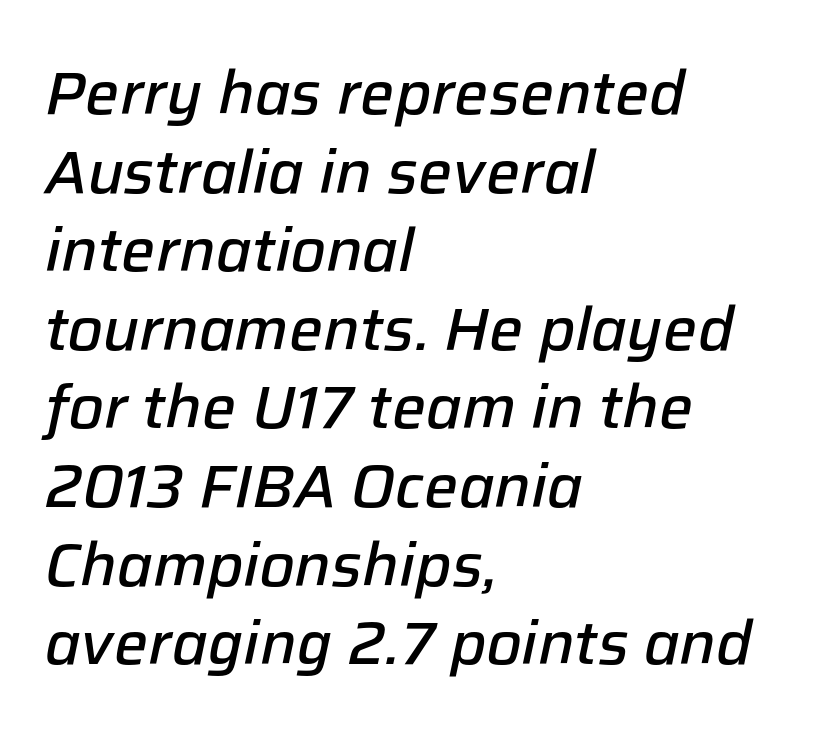
Q: Is the text bold? A: Semi-bold.
Q: Is the text italic (slanted)? A: Yes, it leans right by about 12 degrees.
Q: Is the text underlined? A: No.
Q: How is the paragraph aligned? A: Left-aligned.
Q: Is the spacing between letters normal or unusually wide? A: Normal.
Q: Is the spacing between lines tight, normal or loose? A: Normal.
Q: Width (condensed, normal, or wide)? A: Normal.
Q: Stroke contrast? A: Low.
Q: x-height? A: Medium.
Q: Monospaced? A: No.
